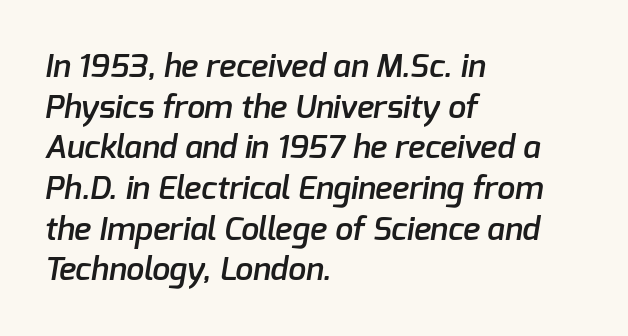
Q: Is the text bold? A: Semi-bold.
Q: Is the typeface a serif or a sans-serif typeface? A: Sans-serif.
Q: Is the text underlined? A: No.
Q: How is the paragraph aligned? A: Left-aligned.
Q: Is the spacing between letters normal or unusually wide? A: Normal.
Q: Is the spacing between lines tight, normal or loose? A: Normal.
Q: Width (condensed, normal, or wide)? A: Normal.
Q: Stroke contrast? A: Low.
Q: x-height? A: Medium.
Q: Monospaced? A: No.
